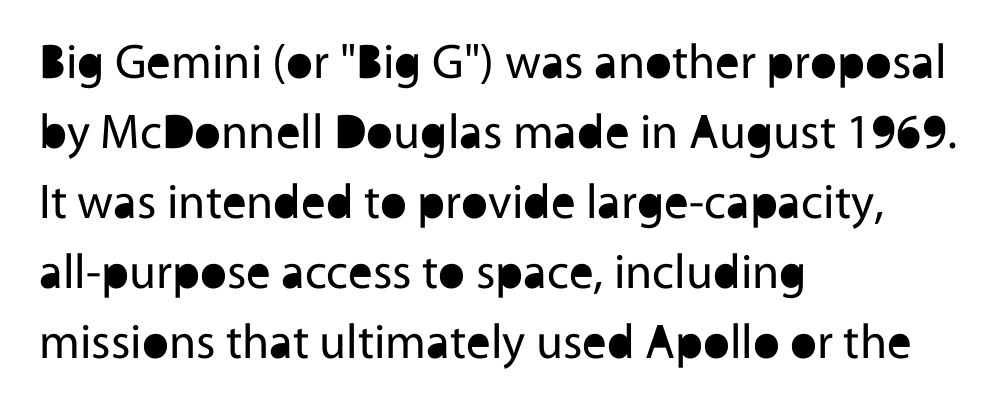
{"serif": "no", "italic": "no", "bold": "no", "weight": "regular", "width": "normal", "x_height": "medium", "monospaced": "no", "underline": "no", "align": "left", "line_spacing": "normal", "line_spacing_ratio": 1.43, "letter_spacing": "normal", "letter_spacing_em": 0.0, "glyph_px": 49}
